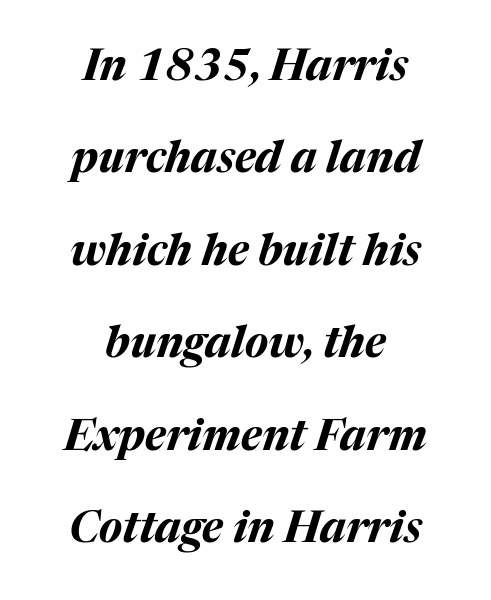
Q: Is the text bold? A: Yes.
Q: Is the text italic (slanted)? A: Yes, it leans right by about 17 degrees.
Q: Is the text underlined? A: No.
Q: How is the paragraph aligned? A: Centered.
Q: Is the spacing between letters normal or unusually wide? A: Normal.
Q: Is the spacing between lines tight, normal or loose? A: Loose.
Q: Width (condensed, normal, or wide)? A: Normal.
Q: Stroke contrast? A: Medium.
Q: x-height? A: Medium.
Q: Monospaced? A: No.
